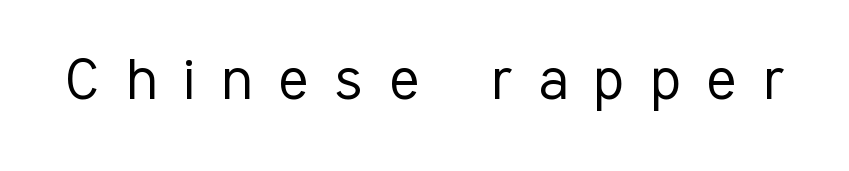
{"serif": "no", "italic": "no", "bold": "no", "weight": "light", "width": "condensed", "stroke_contrast": "low", "x_height": "medium", "monospaced": "no", "underline": "no", "letter_spacing": "wide", "letter_spacing_em": 0.4, "glyph_px": 68}
